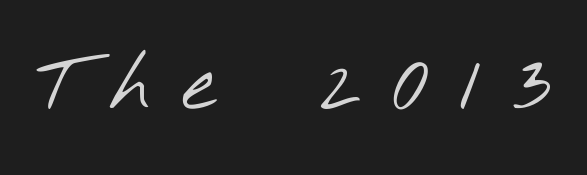
Q: Is the text bold? A: No.
Q: Is the typeface a serif or a sans-serif typeface? A: Sans-serif.
Q: Is the text underlined? A: No.
Q: Is the spacing between letters normal or unusually wide? A: Unusually wide.
Q: Width (condensed, normal, or wide)? A: Wide.
Q: Stroke contrast? A: Low.
Q: x-height? A: Small.
Q: Monospaced? A: No.
